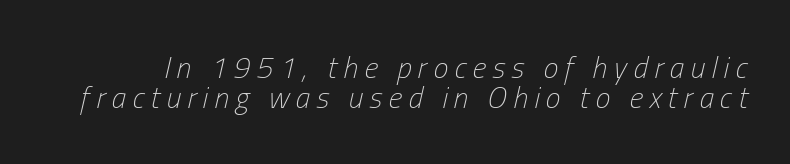
{"italic": "yes", "lean": "right", "slant_degrees": 13, "bold": "no", "weight": "light", "width": "condensed", "stroke_contrast": "low", "x_height": "medium", "monospaced": "no", "underline": "no", "line_spacing": "tight", "line_spacing_ratio": 0.99, "letter_spacing": "wide", "letter_spacing_em": 0.21, "glyph_px": 30}
